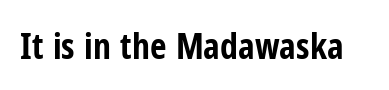
The text was rendered using a sans face with plain stroke endings. The gap between lines stays unmarked. What stands out about the letter spacing? Nothing — it is the standard amount. Strong, thick strokes mark this as bold type. Ascenders rise straight up at ninety degrees. The rendering uses natural spacing where letterforms have individual widths.
